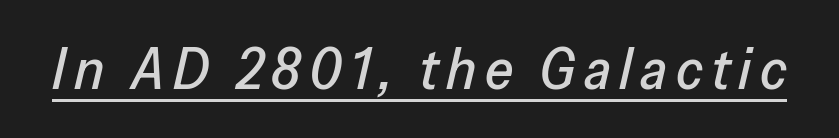
The image shows 58 px text type, italic (leaning right); set underlined; low stroke contrast and a medium x-height.
